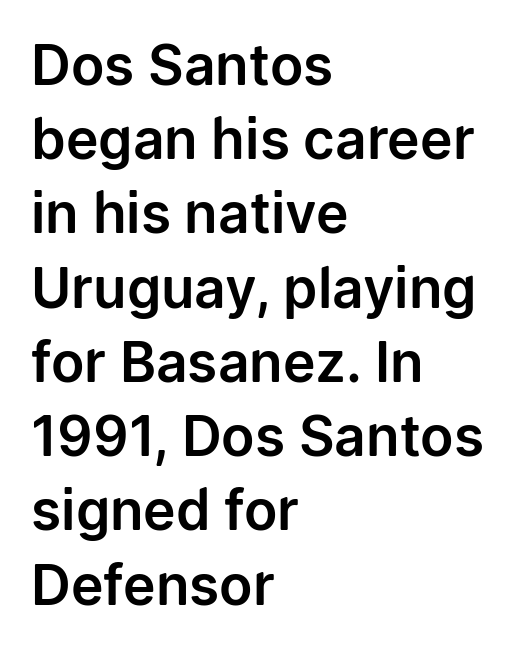
The image shows 55 px sans-serif type, upright; set left-aligned, normal line spacing (1.35x), normal letter spacing, not underlined; low stroke contrast and a medium x-height.
